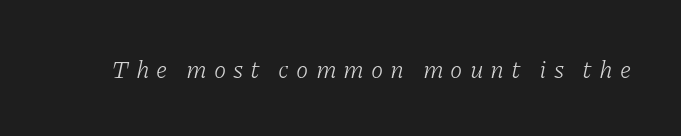
{"italic": "yes", "lean": "right", "slant_degrees": 11, "bold": "no", "underline": "no", "letter_spacing": "wide", "letter_spacing_em": 0.28, "glyph_px": 25}
